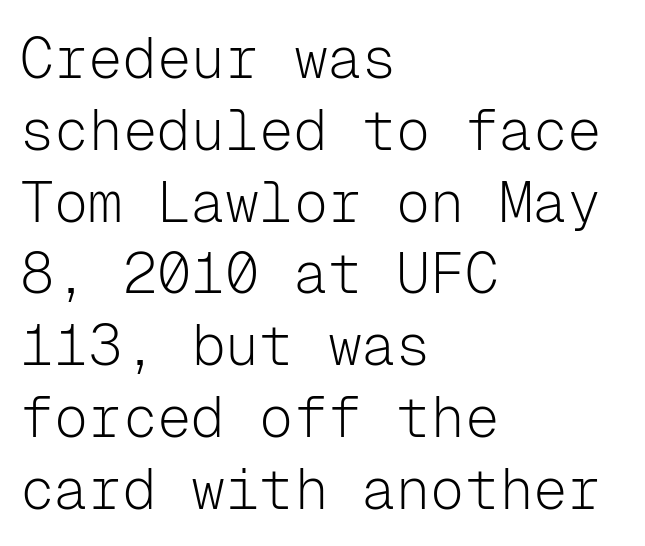
Posture: straight, roman, zero tilt. Counters stay open thanks to moderate or lighter strokes. Tracking value appears to be zero — textbook default spacing. A typesetter would label this face a sans. Any mark beneath the type? The region is blank.
